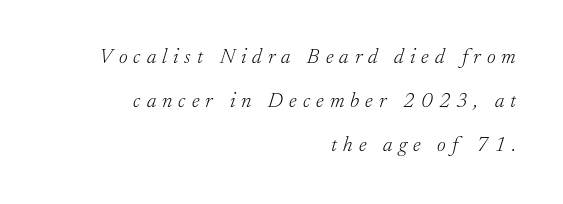
Q: Is the text bold? A: No.
Q: Is the text italic (slanted)? A: Yes, it leans right by about 17 degrees.
Q: Is the text underlined? A: No.
Q: How is the paragraph aligned? A: Right-aligned.
Q: Is the spacing between letters normal or unusually wide? A: Unusually wide.
Q: Is the spacing between lines tight, normal or loose? A: Loose.
